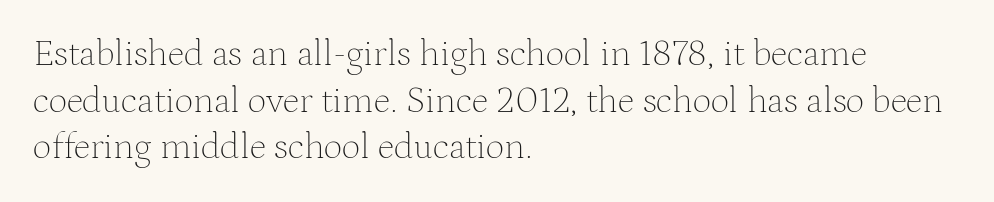
The image shows 37 px thin serif type, upright; set left-aligned, normal line spacing (1.26x), normal letter spacing, not underlined; medium stroke contrast and a medium x-height.
